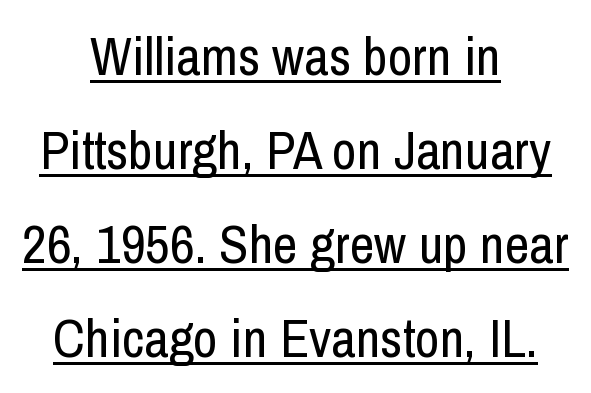
Q: Is the text bold? A: No.
Q: Is the text italic (slanted)? A: No, it is upright.
Q: Is the typeface a serif or a sans-serif typeface? A: Sans-serif.
Q: Is the text underlined? A: Yes.
Q: How is the paragraph aligned? A: Centered.
Q: Is the spacing between letters normal or unusually wide? A: Normal.
Q: Width (condensed, normal, or wide)? A: Condensed.
Q: Stroke contrast? A: Low.
Q: x-height? A: Medium.
Q: Monospaced? A: No.
